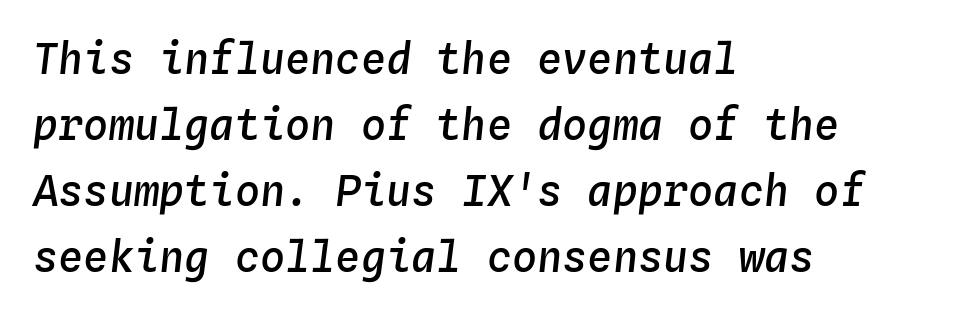
Vertically, the passage feels balanced, rows spaced as you'd expect. Underline: absent. The passage shown leans; its letterforms are oblique. This sample has the even, mechanical cadence of fixed-width lettering. Moderately thickened strokes mark this as semibold type.
